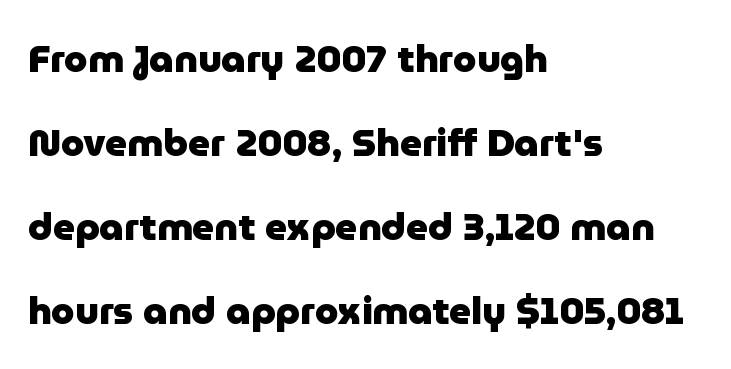
Q: Is the text bold? A: Yes.
Q: Is the text italic (slanted)? A: No, it is upright.
Q: Is the typeface a serif or a sans-serif typeface? A: Sans-serif.
Q: Is the text underlined? A: No.
Q: How is the paragraph aligned? A: Left-aligned.
Q: Is the spacing between letters normal or unusually wide? A: Normal.
Q: Is the spacing between lines tight, normal or loose? A: Loose.
Q: Width (condensed, normal, or wide)? A: Normal.
Q: Stroke contrast? A: Low.
Q: x-height? A: Medium.
Q: Monospaced? A: No.
